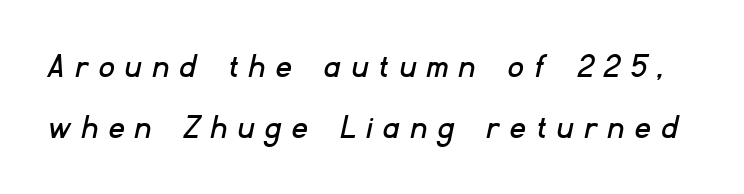
Q: Is the typeface a serif or a sans-serif typeface? A: Sans-serif.
Q: Is the text underlined? A: No.
Q: Is the spacing between letters normal or unusually wide? A: Unusually wide.
Q: Is the spacing between lines tight, normal or loose? A: Normal.
Q: Width (condensed, normal, or wide)? A: Normal.
Q: Stroke contrast? A: Low.
Q: x-height? A: Small.
Q: Monospaced? A: No.
